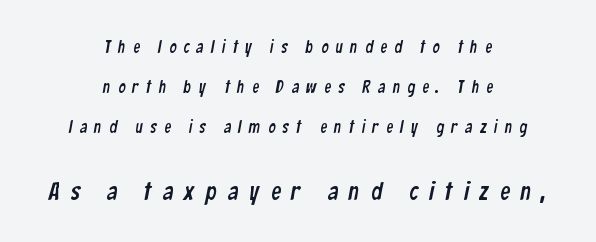
Q: Is the text underlined? A: No.
Q: How is the paragraph aligned? A: Centered.
Q: Is the spacing between letters normal or unusually wide? A: Unusually wide.
Q: Is the spacing between lines tight, normal or loose? A: Loose.
Q: Which block of text is set in a larger size, the first (top) or the second (bottom)? A: The second (bottom) one.
